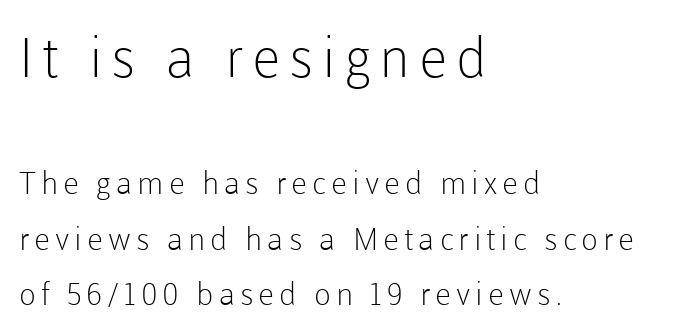
Q: Is the text bold? A: No.
Q: Is the text italic (slanted)? A: No, it is upright.
Q: Is the typeface a serif or a sans-serif typeface? A: Sans-serif.
Q: Is the text underlined? A: No.
Q: How is the paragraph aligned? A: Left-aligned.
Q: Which block of text is set in a larger size, the first (top) or the second (bottom)? A: The first (top) one.
Q: Width (condensed, normal, or wide)? A: Normal.
Q: Stroke contrast? A: Low.
Q: x-height? A: Medium.
Q: Monospaced? A: No.
